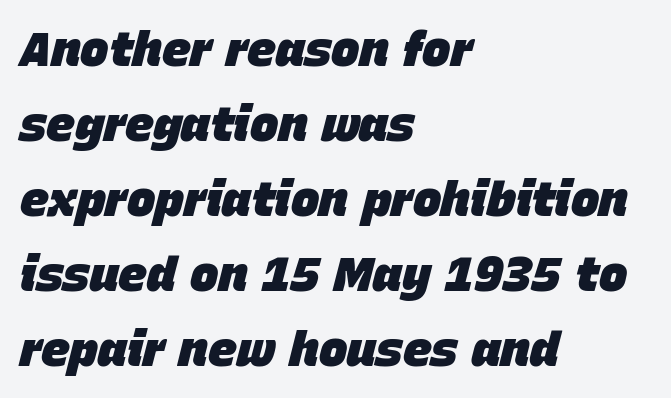
The image shows 48 px heavy type, italic (leaning right); set left-aligned, normal line spacing (1.56x), normal letter spacing, not underlined; low stroke contrast and a large x-height.
